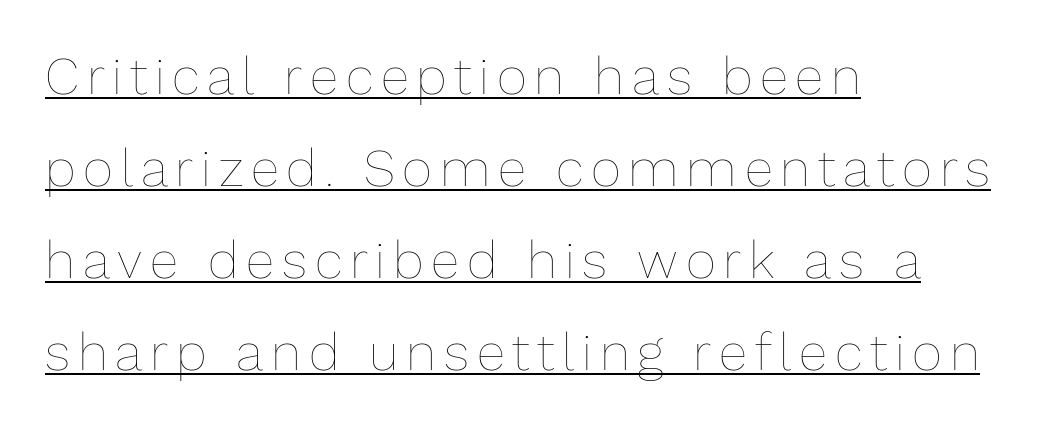
{"italic": "no", "bold": "no", "weight": "thin", "width": "normal", "stroke_contrast": "low", "x_height": "medium", "monospaced": "no", "underline": "yes", "align": "left", "line_spacing_ratio": 1.77, "glyph_px": 52}
